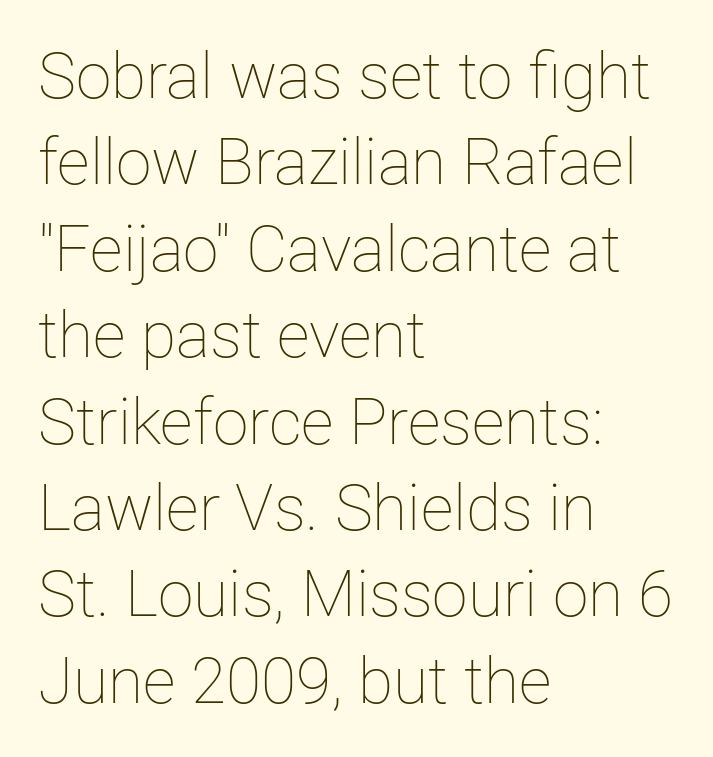
Q: Is the text bold? A: No.
Q: Is the text italic (slanted)? A: No, it is upright.
Q: Is the text underlined? A: No.
Q: How is the paragraph aligned? A: Left-aligned.
Q: Is the spacing between letters normal or unusually wide? A: Normal.
Q: Is the spacing between lines tight, normal or loose? A: Normal.
Q: Width (condensed, normal, or wide)? A: Normal.
Q: Stroke contrast? A: Low.
Q: x-height? A: Medium.
Q: Monospaced? A: No.
